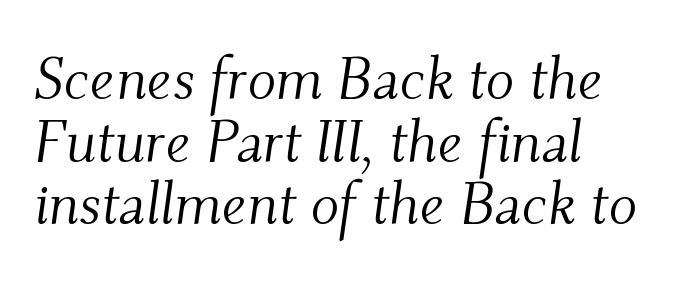
The specimen omits any rule beneath the text block's lines. An italicized treatment has been applied to the whole sample. The weight would be labelled regular, book, light, or lighter still. Honestly, the letter spacing is just normal — you wouldn't notice it. The lines are packed closely together with very little leading.
